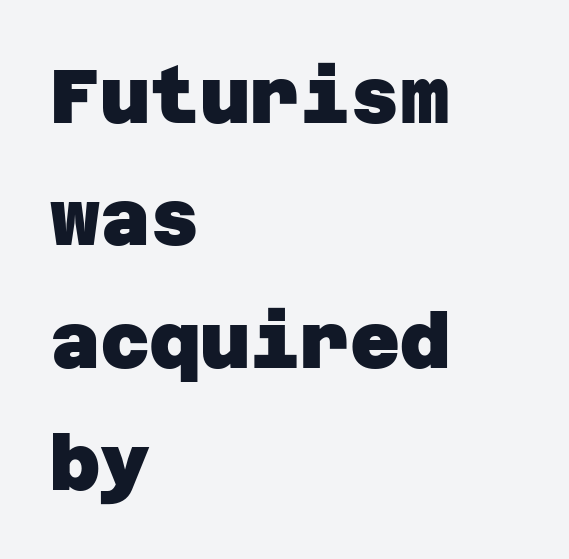
Q: Is the text bold? A: Yes.
Q: Is the typeface a serif or a sans-serif typeface? A: Sans-serif.
Q: Is the text underlined? A: No.
Q: How is the paragraph aligned? A: Left-aligned.
Q: Is the spacing between letters normal or unusually wide? A: Normal.
Q: Is the spacing between lines tight, normal or loose? A: Normal.
Q: Width (condensed, normal, or wide)? A: Normal.
Q: Stroke contrast? A: Low.
Q: x-height? A: Large.
